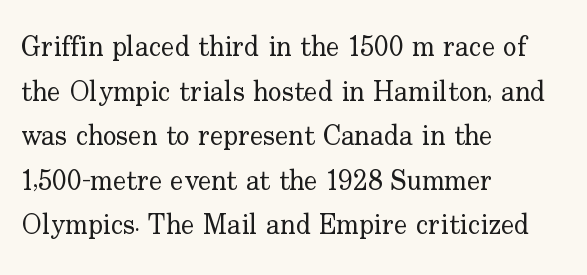
{"serif": "yes", "italic": "no", "bold": "no", "weight": "regular", "width": "normal", "stroke_contrast": "low", "x_height": "small", "monospaced": "no", "underline": "no", "align": "left", "line_spacing": "normal", "line_spacing_ratio": 1.59, "letter_spacing": "normal", "letter_spacing_em": 0.0, "glyph_px": 28}
